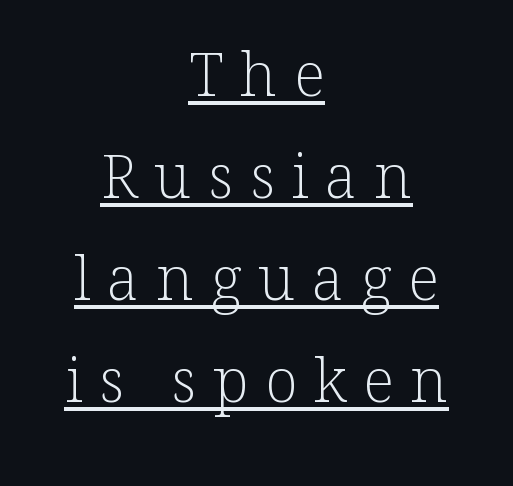
Honestly, the letter spacing is so wide it's the main thing you notice. The block of text has a typical density, with ordinary space between rows. In designer terms, the underline attribute is active on this setting. This sample uses an upright cut, with every glyph sitting square on the baseline.
